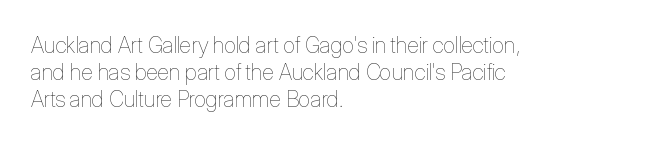
Honestly, the letter spacing is just normal — you wouldn't notice it. A student would call this left alignment; a typographer would say flush left, rag right. The font sits on the lighter half of the weight spectrum, regular included. Just letters on the line, the space beneath them empty.
